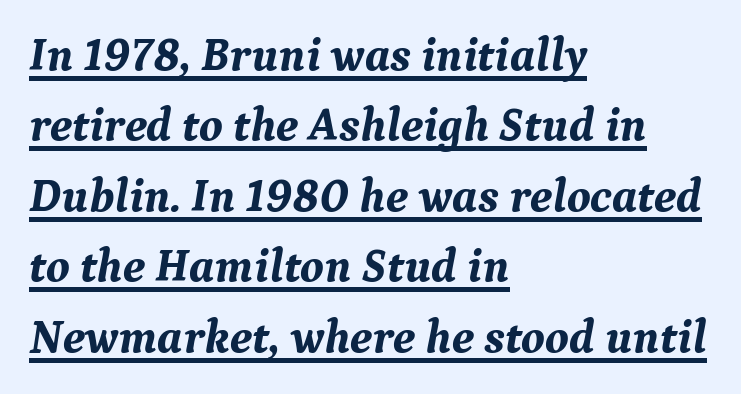
The image shows 47 px bold serif type, italic (leaning right); set left-aligned, normal line spacing (1.5x), normal letter spacing, underlined; medium stroke contrast and a medium x-height.
